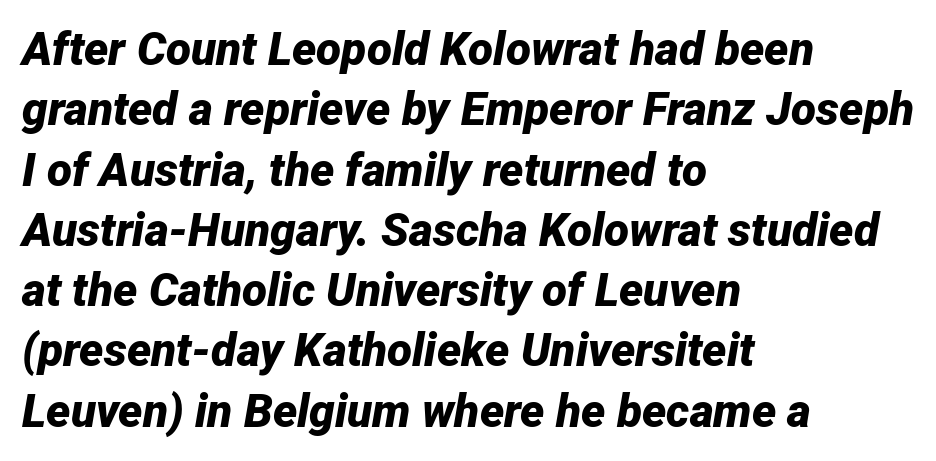
Q: Is the text bold? A: Yes.
Q: Is the text italic (slanted)? A: Yes, it leans right by about 12 degrees.
Q: Is the text underlined? A: No.
Q: How is the paragraph aligned? A: Left-aligned.
Q: Is the spacing between letters normal or unusually wide? A: Normal.
Q: Is the spacing between lines tight, normal or loose? A: Normal.
Q: Width (condensed, normal, or wide)? A: Normal.
Q: Stroke contrast? A: Low.
Q: x-height? A: Medium.
Q: Monospaced? A: No.
